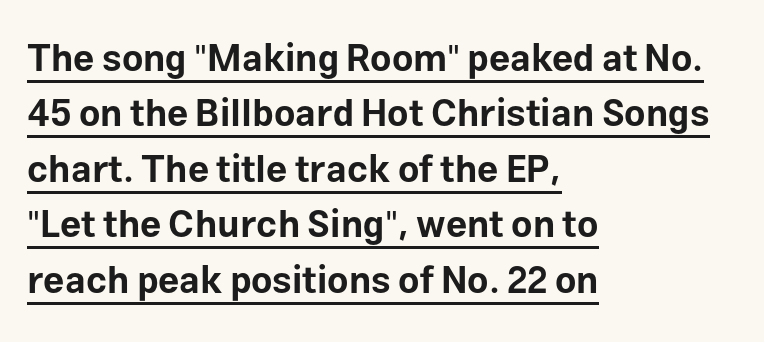
Q: Is the text bold? A: Yes.
Q: Is the text italic (slanted)? A: No, it is upright.
Q: Is the typeface a serif or a sans-serif typeface? A: Sans-serif.
Q: Is the text underlined? A: Yes.
Q: How is the paragraph aligned? A: Left-aligned.
Q: Is the spacing between letters normal or unusually wide? A: Normal.
Q: Is the spacing between lines tight, normal or loose? A: Normal.
Q: Width (condensed, normal, or wide)? A: Normal.
Q: Stroke contrast? A: Low.
Q: x-height? A: Medium.
Q: Monospaced? A: No.
